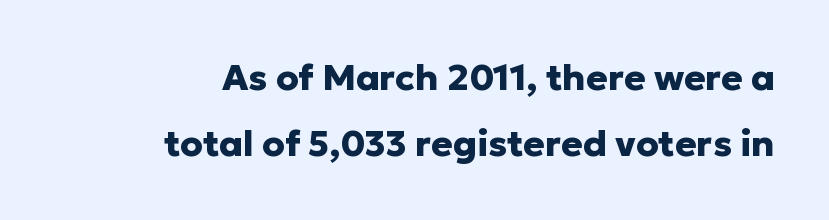
{"serif": "no", "italic": "no", "bold": "yes", "weight": "heavy", "width": "normal", "stroke_contrast": "low", "x_height": "medium", "monospaced": "no", "underline": "no", "align": "right", "line_spacing_ratio": 1.82, "letter_spacing": "normal", "letter_spacing_em": 0.0, "glyph_px": 36}
